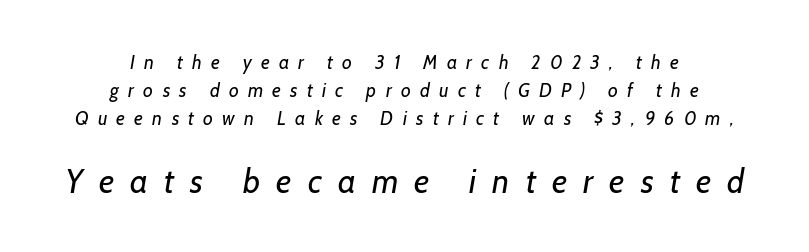
Q: Is the text bold? A: No.
Q: Is the typeface a serif or a sans-serif typeface? A: Sans-serif.
Q: Is the text underlined? A: No.
Q: How is the paragraph aligned? A: Centered.
Q: Is the spacing between letters normal or unusually wide? A: Unusually wide.
Q: Is the spacing between lines tight, normal or loose? A: Normal.
Q: Which block of text is set in a larger size, the first (top) or the second (bottom)? A: The second (bottom) one.
Q: Width (condensed, normal, or wide)? A: Normal.
Q: Stroke contrast? A: Low.
Q: x-height? A: Medium.
Q: Monospaced? A: No.
